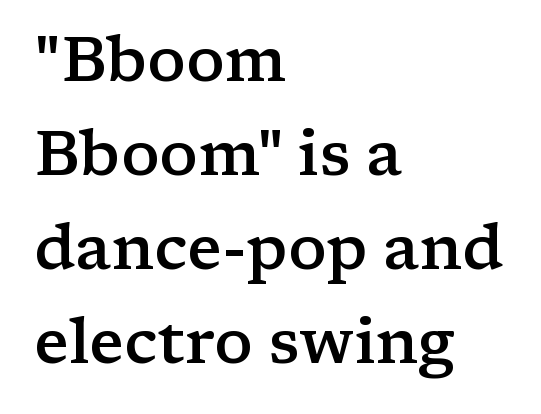
The image shows 63 px semibold, wide serif type, upright; set left-aligned, normal line spacing (1.49x), normal letter spacing, not underlined; low stroke contrast and a medium x-height.
